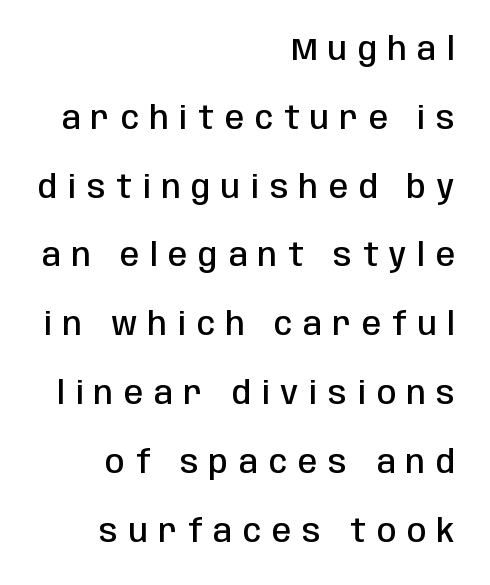
Q: Is the text bold? A: Semi-bold.
Q: Is the text italic (slanted)? A: No, it is upright.
Q: Is the typeface a serif or a sans-serif typeface? A: Sans-serif.
Q: Is the text underlined? A: No.
Q: How is the paragraph aligned? A: Right-aligned.
Q: Is the spacing between letters normal or unusually wide? A: Unusually wide.
Q: Is the spacing between lines tight, normal or loose? A: Loose.
Q: Width (condensed, normal, or wide)? A: Condensed.
Q: Stroke contrast? A: Low.
Q: x-height? A: Large.
Q: Monospaced? A: No.
